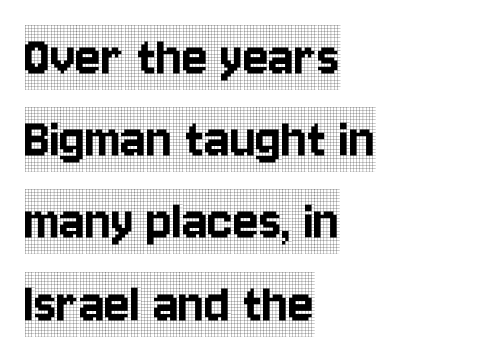
The image shows 60 px condensed serif type, upright; set left-aligned, normal line spacing (1.37x), normal letter spacing, not underlined; a large x-height.
